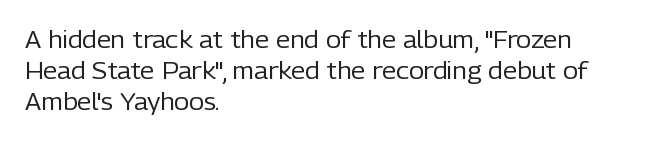
{"italic": "no", "bold": "no", "underline": "no", "align": "left", "line_spacing": "normal", "line_spacing_ratio": 1.34, "letter_spacing": "normal", "letter_spacing_em": 0.0, "glyph_px": 23}
